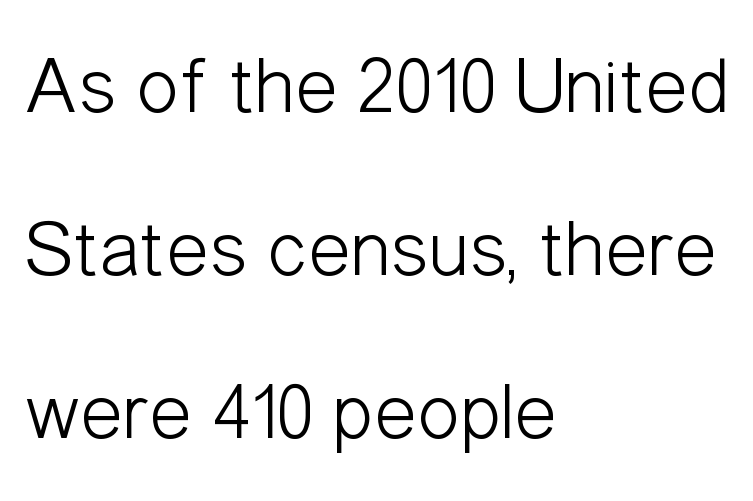
{"serif": "no", "italic": "no", "bold": "no", "weight": "light", "width": "condensed", "stroke_contrast": "low", "x_height": "medium", "monospaced": "no", "underline": "no", "align": "left", "line_spacing": "loose", "line_spacing_ratio": 2.04, "letter_spacing": "normal", "letter_spacing_em": 0.0, "glyph_px": 80}
